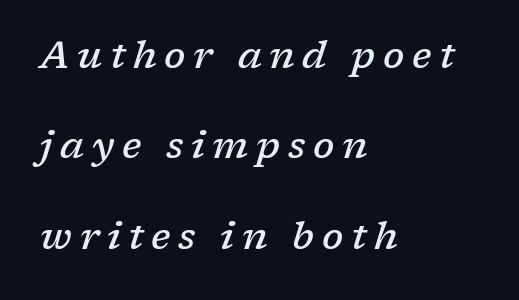
Q: Is the text bold? A: Semi-bold.
Q: Is the text italic (slanted)? A: Yes, it leans right by about 17 degrees.
Q: Is the typeface a serif or a sans-serif typeface? A: Serif.
Q: Is the text underlined? A: No.
Q: How is the paragraph aligned? A: Left-aligned.
Q: Is the spacing between letters normal or unusually wide? A: Unusually wide.
Q: Is the spacing between lines tight, normal or loose? A: Loose.
Q: Width (condensed, normal, or wide)? A: Normal.
Q: Stroke contrast? A: Low.
Q: x-height? A: Medium.
Q: Monospaced? A: No.
